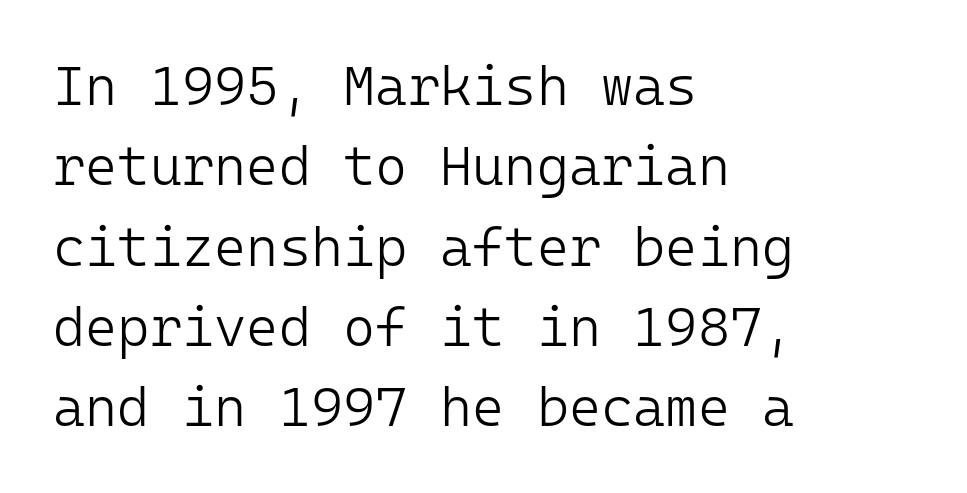
The weight tops out at a normal text grade. The letterforms sit shoulder to shoulder at normal distance. What kind of face is this? One without serifs — a sans. Unmarked baselines from the first word to the last. Style check: upright. The face used here is monospaced, like something from a code editor.
